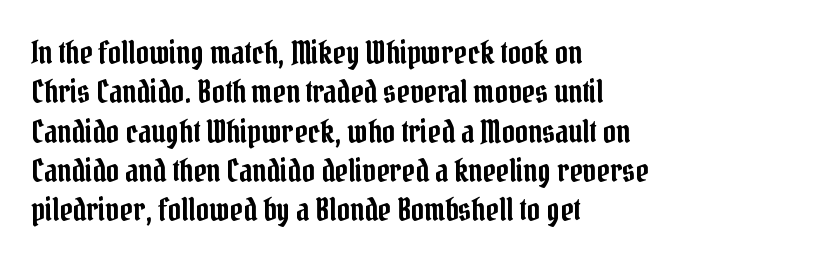
Q: Is the text italic (slanted)? A: No, it is upright.
Q: Is the typeface a serif or a sans-serif typeface? A: Serif.
Q: Is the text underlined? A: No.
Q: How is the paragraph aligned? A: Left-aligned.
Q: Is the spacing between letters normal or unusually wide? A: Normal.
Q: Width (condensed, normal, or wide)? A: Condensed.
Q: Stroke contrast? A: Low.
Q: x-height? A: Medium.
Q: Monospaced? A: No.
